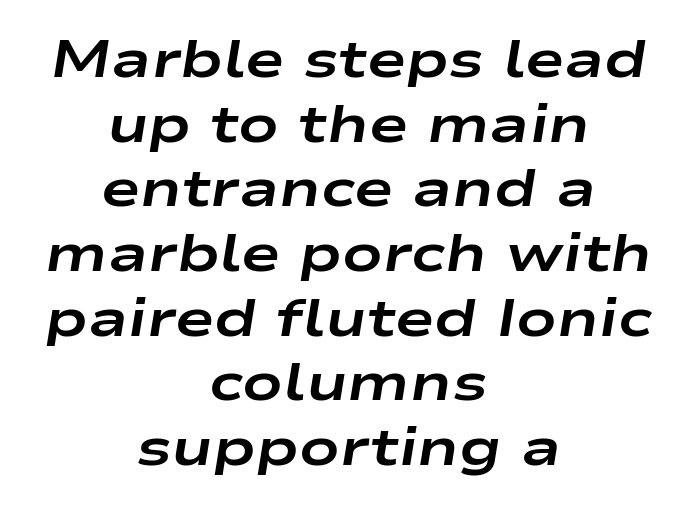
The image shows 53 px bold, wide type, italic (leaning right); set centered, line spacing 1.22x, normal letter spacing, not underlined; low stroke contrast and a medium x-height.
